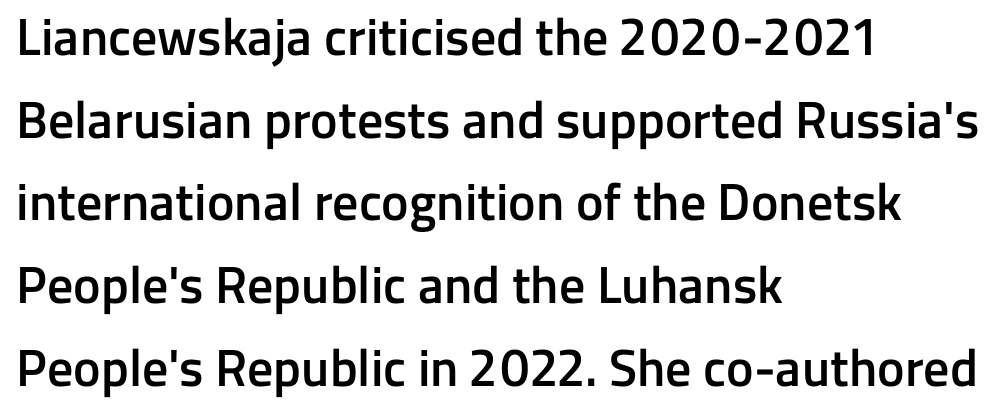
{"serif": "no", "italic": "no", "bold": "semi", "weight": "semibold", "width": "normal", "stroke_contrast": "low", "x_height": "medium", "monospaced": "no", "underline": "no", "align": "left", "line_spacing": "normal", "line_spacing_ratio": 1.59, "letter_spacing": "normal", "letter_spacing_em": 0.0, "glyph_px": 52}
